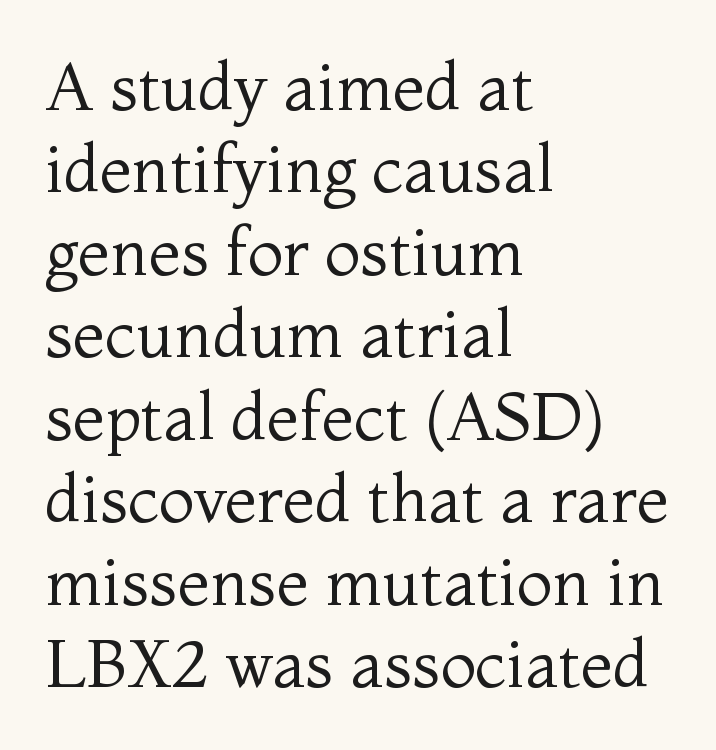
Q: Is the text bold? A: No.
Q: Is the text italic (slanted)? A: No, it is upright.
Q: Is the typeface a serif or a sans-serif typeface? A: Serif.
Q: Is the text underlined? A: No.
Q: How is the paragraph aligned? A: Left-aligned.
Q: Is the spacing between letters normal or unusually wide? A: Normal.
Q: Is the spacing between lines tight, normal or loose? A: Normal.
Q: Width (condensed, normal, or wide)? A: Normal.
Q: Stroke contrast? A: Medium.
Q: x-height? A: Medium.
Q: Monospaced? A: No.
